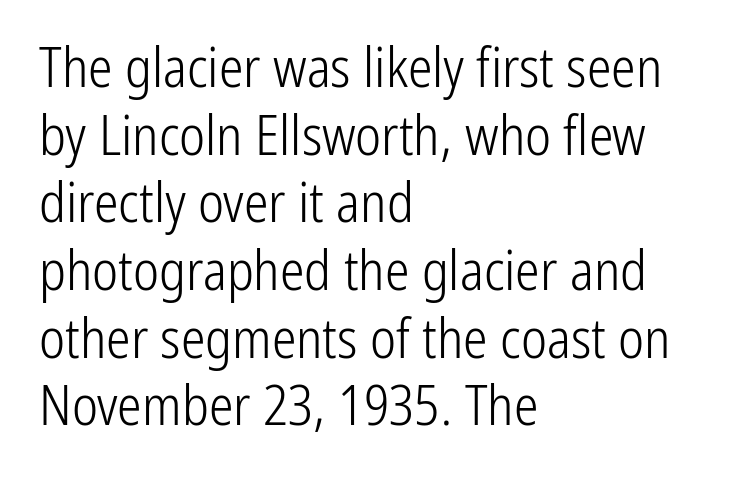
Note the varied advance widths — an 'i' is clearly narrower than an 'm'. Tracking value appears to be zero — textbook default spacing. On a weight scale, this lands at 450 or below. A classic flush-left, rag-right setting is used for this passage. The typeface chosen for these lines omits serifs.
